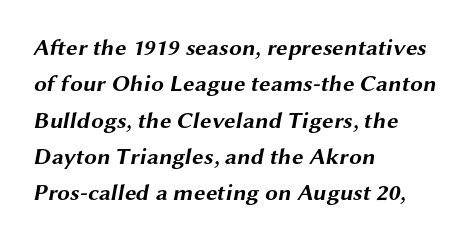
The rendering uses a bold face; every stroke is thick and dark. Nothing unusual about the tracking: characters are spaced as the font intends. In CSS terms this would be text-align: left. The vertical gap from one line to the next is medium. Any mark beneath the type? The region is blank.
